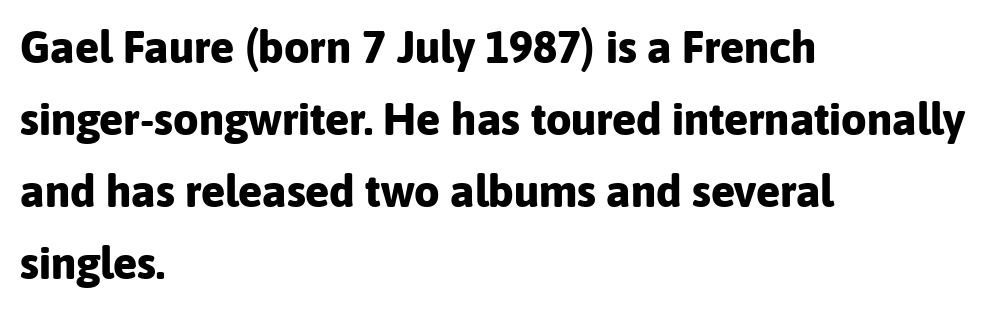
The image shows 45 px bold sans-serif type, upright; set left-aligned, normal line spacing (1.6x), normal letter spacing, not underlined; low stroke contrast and a medium x-height.
